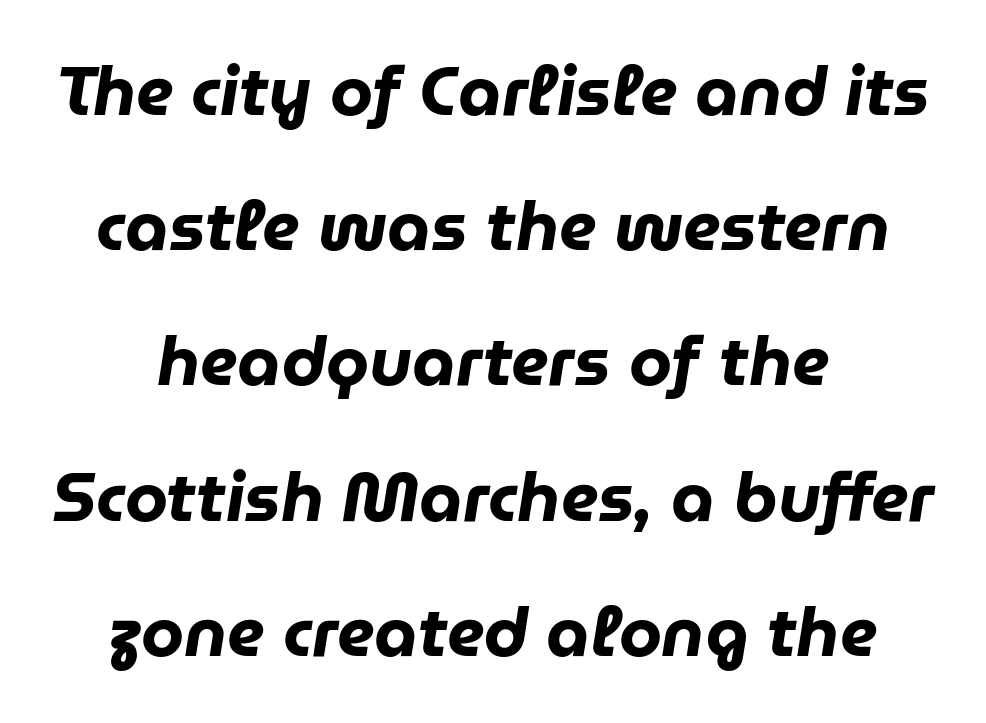
The image shows 69 px heavy type, italic (leaning right); set centered, loose line spacing (1.96x), normal letter spacing, not underlined; low stroke contrast and a medium x-height.
